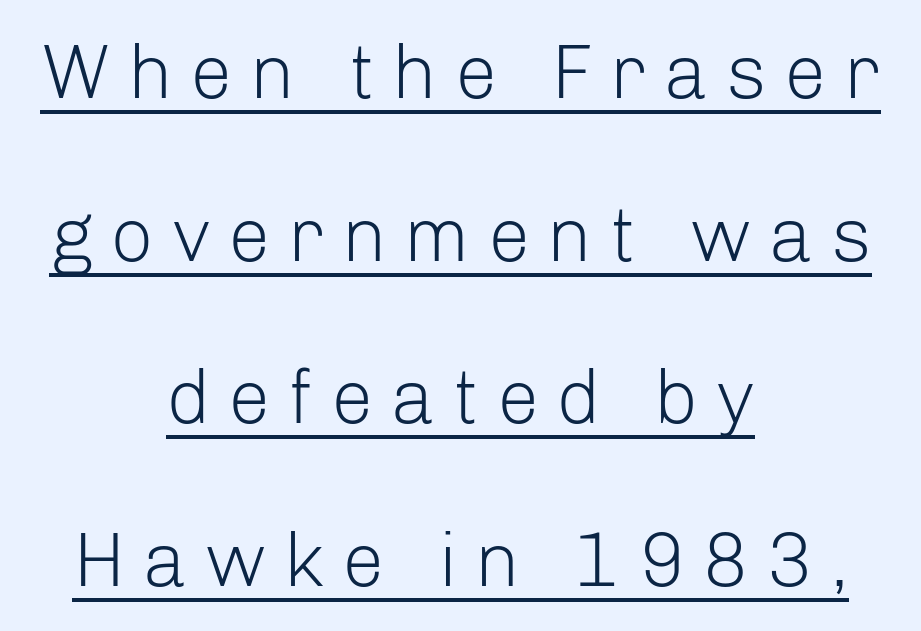
{"serif": "no", "italic": "no", "bold": "no", "weight": "light", "width": "normal", "stroke_contrast": "low", "x_height": "medium", "monospaced": "no", "underline": "yes", "align": "center", "line_spacing": "loose", "line_spacing_ratio": 2.14, "letter_spacing": "wide", "letter_spacing_em": 0.23, "glyph_px": 76}
